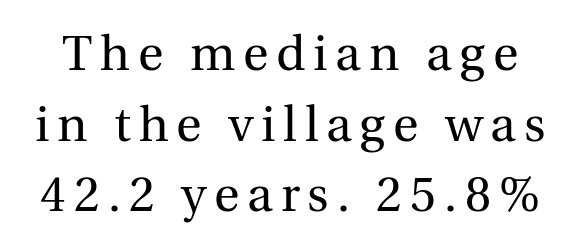
Check under the words: just untouched page. Is the stroke heavy? The answer is a plain regular-or-lighter. Leading: standard. The passage shown is typed in a proportional face where columns would drift. The font's upright variant was chosen for this text.
